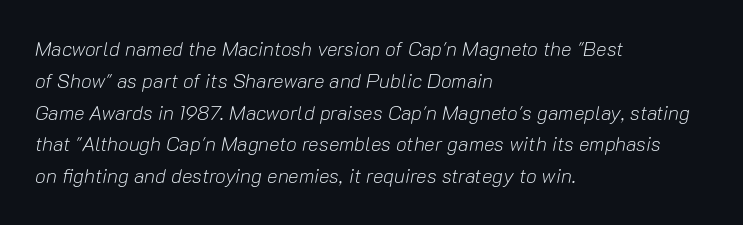
The image shows 20 px text type, italic (leaning right); set left-aligned, normal line spacing (1.59x), normal letter spacing, not underlined.
